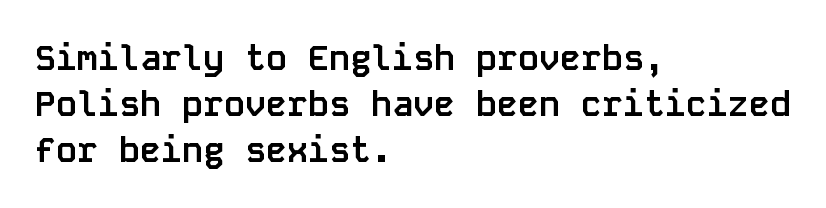
The image shows 35 px semibold sans-serif type, upright, monospaced; set left-aligned, normal line spacing (1.31x), normal letter spacing, not underlined; low stroke contrast and a large x-height.
